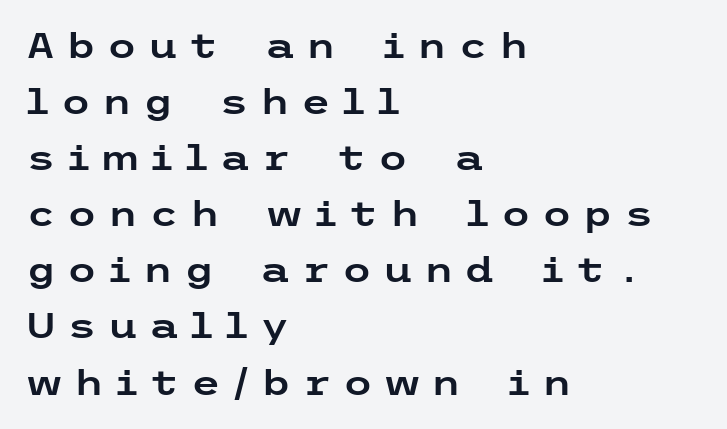
Q: Is the text italic (slanted)? A: No, it is upright.
Q: Is the typeface a serif or a sans-serif typeface? A: Sans-serif.
Q: Is the text underlined? A: No.
Q: How is the paragraph aligned? A: Left-aligned.
Q: Is the spacing between letters normal or unusually wide? A: Unusually wide.
Q: Is the spacing between lines tight, normal or loose? A: Normal.
Q: Width (condensed, normal, or wide)? A: Wide.
Q: Stroke contrast? A: Low.
Q: x-height? A: Medium.
